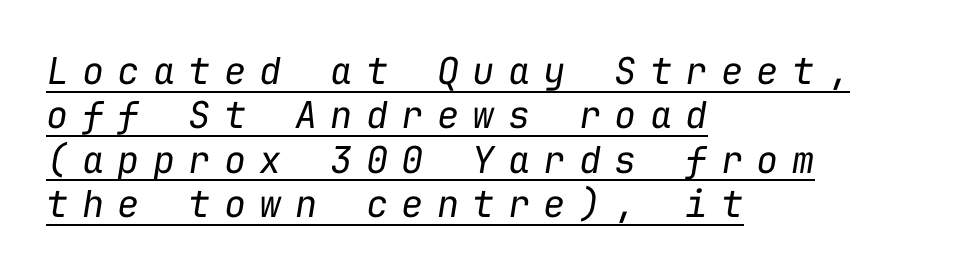
The lines are quadded left. The rendering uses typewriter-style spacing with identical character cells. Heft: none added — not bold. It's the slanting kind of type. A rule runs beneath these lines of type. The type is letterspaced generously, with wide tracking.
